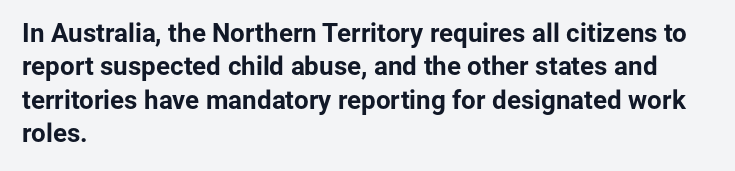
Q: Is the text bold? A: Yes.
Q: Is the text italic (slanted)? A: No, it is upright.
Q: Is the text underlined? A: No.
Q: How is the paragraph aligned? A: Left-aligned.
Q: Is the spacing between letters normal or unusually wide? A: Normal.
Q: Is the spacing between lines tight, normal or loose? A: Normal.
